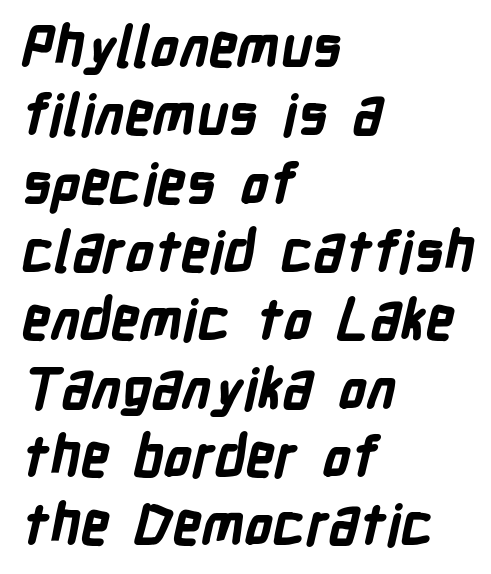
Check the space under the baseline: it is left empty. The tracking reads as untouched default to a designer's eye. Layout note: lines flush left. Stroke thickness is high; the sample reads as a true bold. Looks like regular typesetting: each glyph gets only the width it needs. Is this a sans? Yes — the strokes have no serifs.
